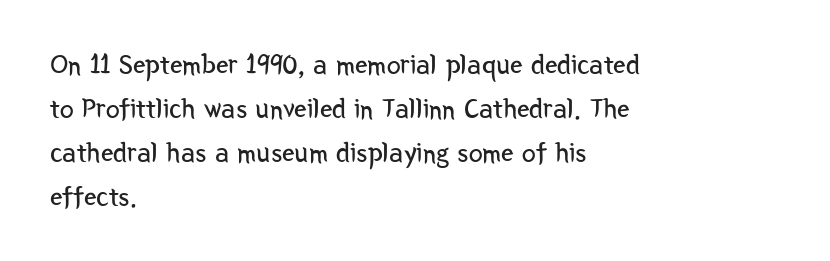
Look at the tracking — it's just the regular setting, nothing added. Any mark beneath the type? The region is blank. No letter is thick-stroked: the sample isn't bold. Regarding leading, the lines here are spaced in the standard way. Teacher's note: observe the even left margin — that is flush-left alignment. This is sans-serif lettering, the kind often seen on screens and signage.
